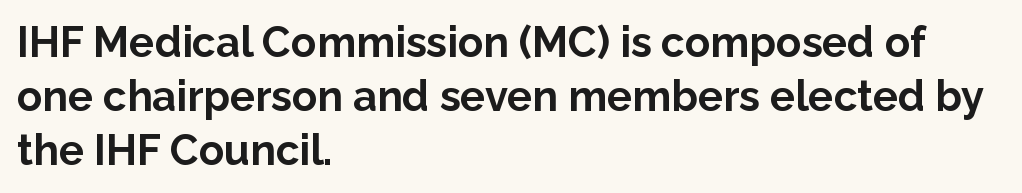
In terms of letterform style, serifs are entirely absent. Vertical strokes here are truly vertical. The designer left line spacing at the default. Underlining? Definitely not there. Proportional: the letters do not fall into vertical columns. Spacing between characters is what you'd get straight out of the box.
